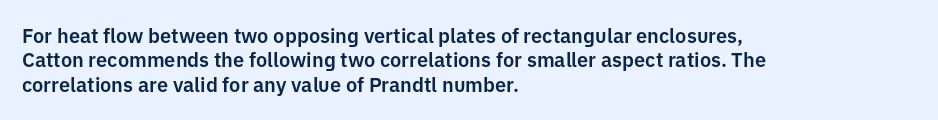
Q: Is the text italic (slanted)? A: No, it is upright.
Q: Is the text underlined? A: No.
Q: How is the paragraph aligned? A: Left-aligned.
Q: Is the spacing between letters normal or unusually wide? A: Normal.
